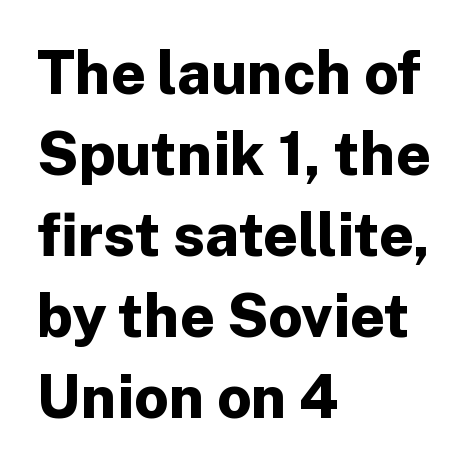
{"serif": "no", "italic": "no", "bold": "yes", "weight": "bold", "width": "normal", "stroke_contrast": "low", "x_height": "medium", "monospaced": "no", "underline": "no", "align": "left", "line_spacing": "normal", "line_spacing_ratio": 1.35, "letter_spacing": "normal", "letter_spacing_em": 0.0, "glyph_px": 60}
